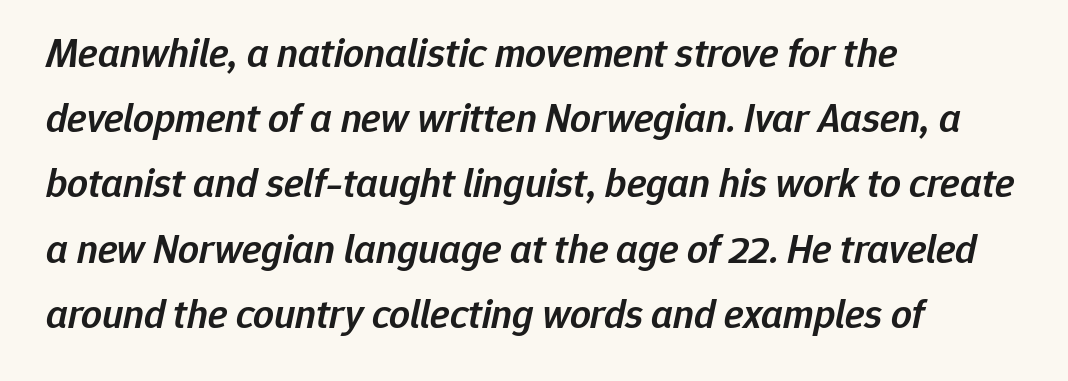
The image shows 41 px semibold type, italic (leaning right); set left-aligned, normal line spacing (1.59x), normal letter spacing, not underlined; low stroke contrast and a medium x-height.
